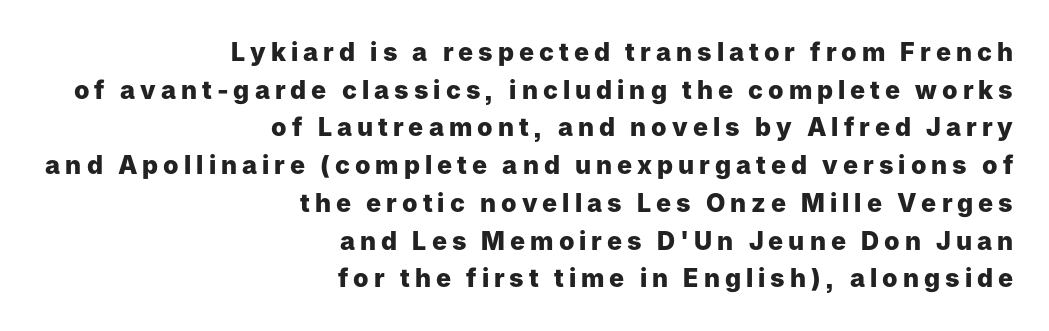
The image shows 25 px bold type, upright; set right-aligned, normal line spacing (1.51x), unusually wide letter spacing (+0.2 em), not underlined.
